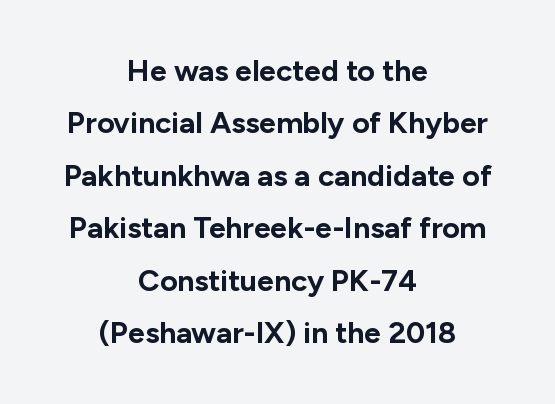
{"serif": "no", "italic": "no", "bold": "yes", "weight": "bold", "width": "normal", "stroke_contrast": "low", "x_height": "medium", "monospaced": "no", "underline": "no", "align": "center", "line_spacing_ratio": 1.75, "letter_spacing": "normal", "letter_spacing_em": 0.0, "glyph_px": 30}
